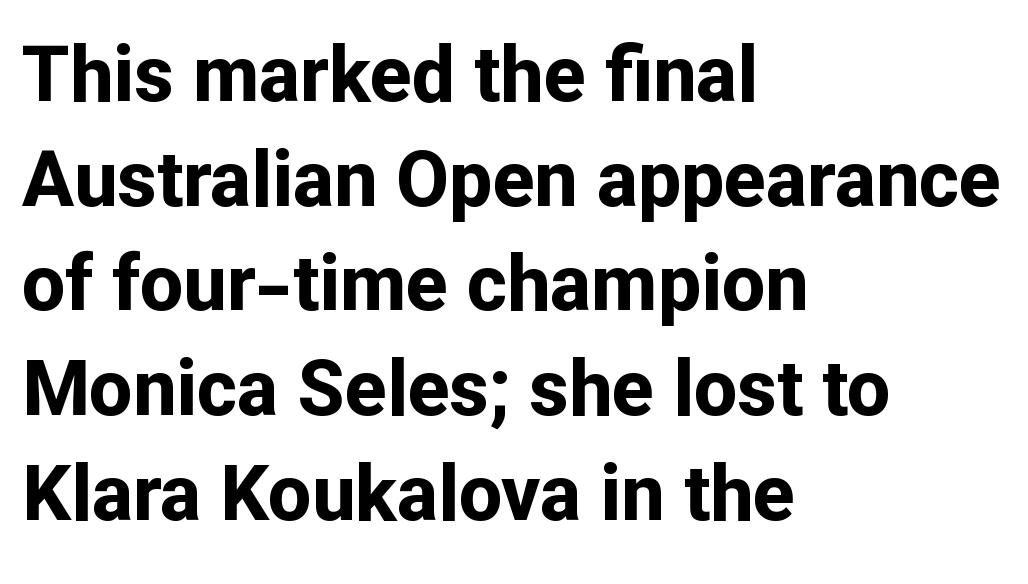
The image shows 77 px bold sans-serif type, upright; set left-aligned, normal line spacing (1.36x), normal letter spacing, not underlined; low stroke contrast and a medium x-height.
